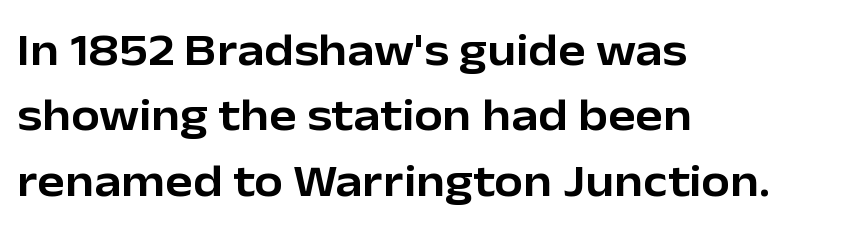
Q: Is the text italic (slanted)? A: No, it is upright.
Q: Is the typeface a serif or a sans-serif typeface? A: Sans-serif.
Q: Is the text underlined? A: No.
Q: How is the paragraph aligned? A: Left-aligned.
Q: Is the spacing between letters normal or unusually wide? A: Normal.
Q: Is the spacing between lines tight, normal or loose? A: Normal.
Q: Width (condensed, normal, or wide)? A: Normal.
Q: Stroke contrast? A: Low.
Q: x-height? A: Medium.
Q: Monospaced? A: No.
